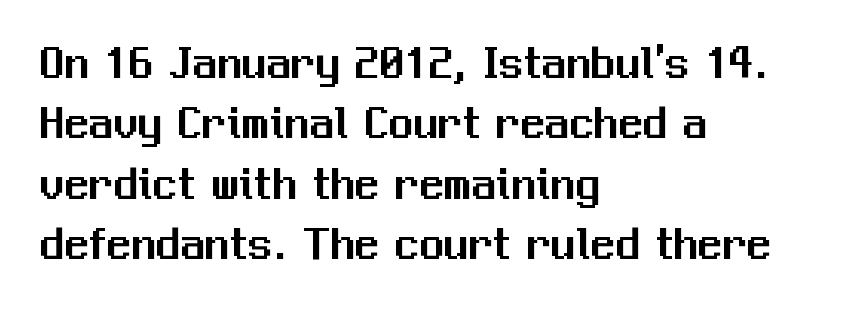
The image shows 49 px sans-serif type, upright; set left-aligned, line spacing 1.23x, normal letter spacing, not underlined; medium stroke contrast and a medium x-height.
